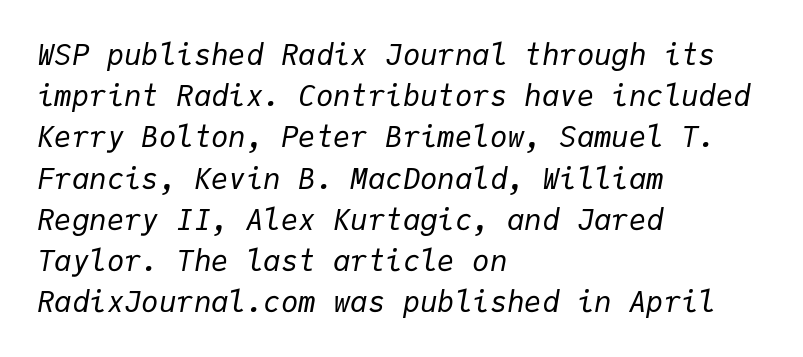
Q: Is the text bold? A: No.
Q: Is the text italic (slanted)? A: Yes, it leans right by about 9 degrees.
Q: Is the text underlined? A: No.
Q: How is the paragraph aligned? A: Left-aligned.
Q: Is the spacing between letters normal or unusually wide? A: Normal.
Q: Is the spacing between lines tight, normal or loose? A: Normal.
Q: Width (condensed, normal, or wide)? A: Normal.
Q: Stroke contrast? A: Low.
Q: x-height? A: Medium.
Q: Monospaced? A: Yes.
